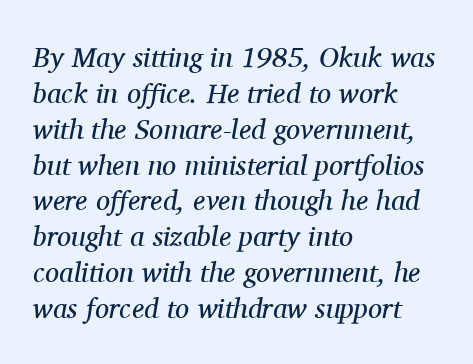
{"serif": "yes", "italic": "yes", "lean": "right", "slant_degrees": 11, "bold": "no", "weight": "regular", "width": "normal", "stroke_contrast": "medium", "x_height": "medium", "monospaced": "no", "underline": "no", "align": "left", "line_spacing": "normal", "line_spacing_ratio": 1.28, "letter_spacing": "normal", "letter_spacing_em": 0.0, "glyph_px": 28}
